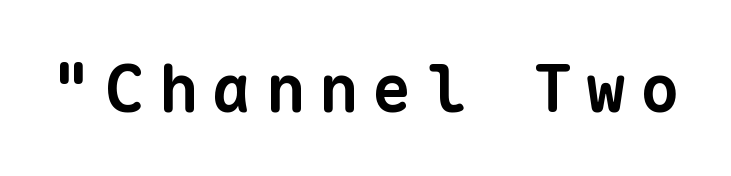
Q: Is the text bold? A: Yes.
Q: Is the typeface a serif or a sans-serif typeface? A: Sans-serif.
Q: Is the text underlined? A: No.
Q: Is the spacing between letters normal or unusually wide? A: Unusually wide.
Q: Width (condensed, normal, or wide)? A: Normal.
Q: Stroke contrast? A: Low.
Q: x-height? A: Medium.
Q: Monospaced? A: Yes.
